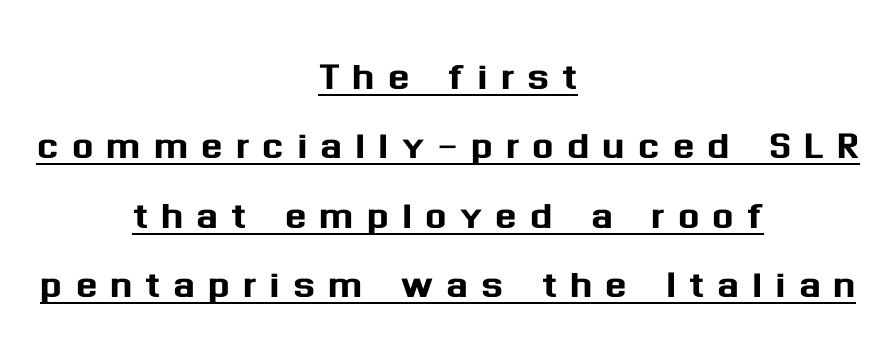
{"serif": "no", "italic": "no", "width": "normal", "stroke_contrast": "medium", "x_height": "medium", "monospaced": "no", "underline": "yes", "align": "center", "line_spacing": "normal", "line_spacing_ratio": 1.36, "letter_spacing": "wide", "letter_spacing_em": 0.25, "glyph_px": 51}
